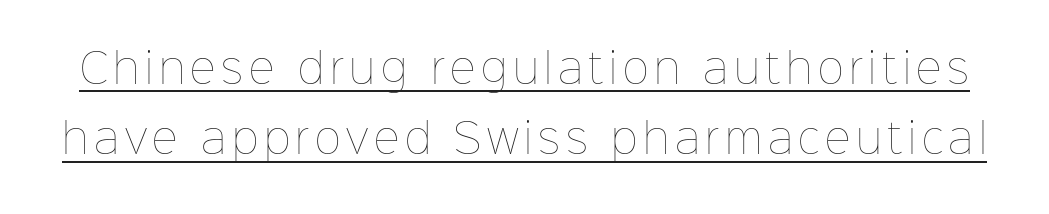
{"italic": "no", "bold": "no", "weight": "thin", "width": "normal", "stroke_contrast": "low", "x_height": "medium", "monospaced": "no", "underline": "yes", "line_spacing_ratio": 1.76, "glyph_px": 40}
